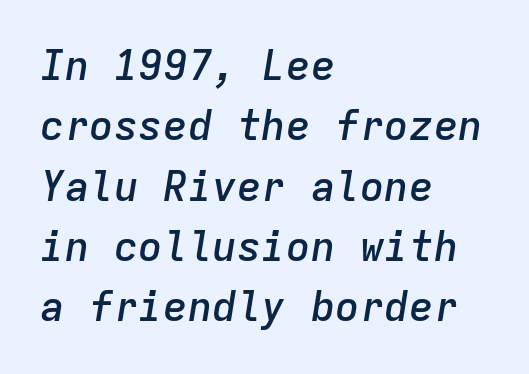
Q: Is the text bold? A: Semi-bold.
Q: Is the text italic (slanted)? A: Yes, it leans right by about 9 degrees.
Q: Is the text underlined? A: No.
Q: How is the paragraph aligned? A: Left-aligned.
Q: Is the spacing between letters normal or unusually wide? A: Normal.
Q: Is the spacing between lines tight, normal or loose? A: Normal.
Q: Width (condensed, normal, or wide)? A: Normal.
Q: Stroke contrast? A: Low.
Q: x-height? A: Medium.
Q: Monospaced? A: Yes.
